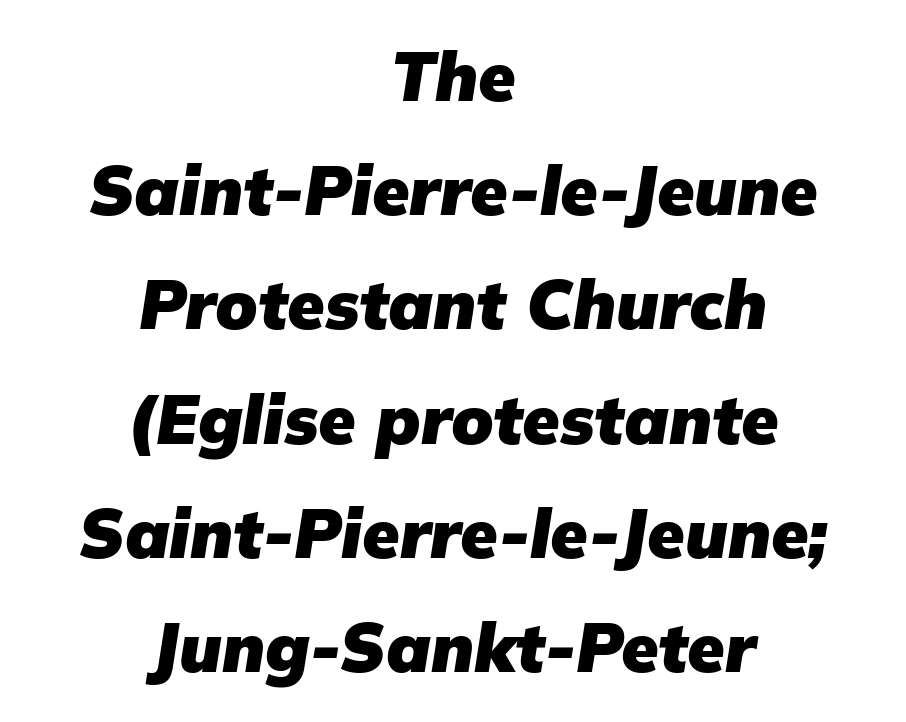
Q: Is the text bold? A: Yes.
Q: Is the text italic (slanted)? A: Yes, it leans right by about 9 degrees.
Q: Is the text underlined? A: No.
Q: How is the paragraph aligned? A: Centered.
Q: Is the spacing between letters normal or unusually wide? A: Normal.
Q: Is the spacing between lines tight, normal or loose? A: Normal.
Q: Width (condensed, normal, or wide)? A: Normal.
Q: Stroke contrast? A: Low.
Q: x-height? A: Medium.
Q: Monospaced? A: No.
